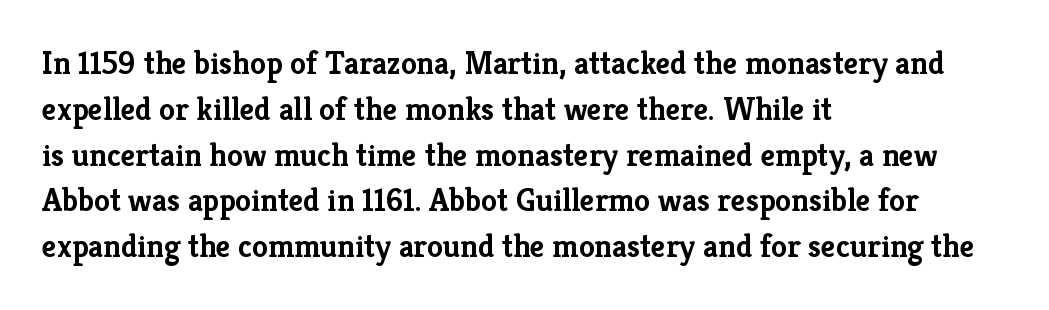
Leading: standard. Emphasis by weight is at full strength: bold. Varying glyph widths throughout — classic text-font behaviour. Rendered with straight, roman letterforms. Observe the serifs anchoring each vertical stroke in this sample.
